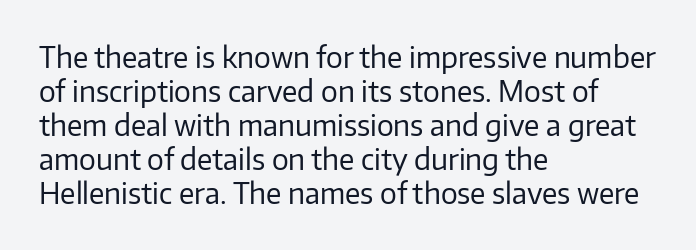
When letters stand straight like this, we call the style roman or upright. Regarding serifs, this sample does without them. The font sits on the lighter half of the weight spectrum, regular included. Spacing verdict: proportional, widths tailored to each character.
